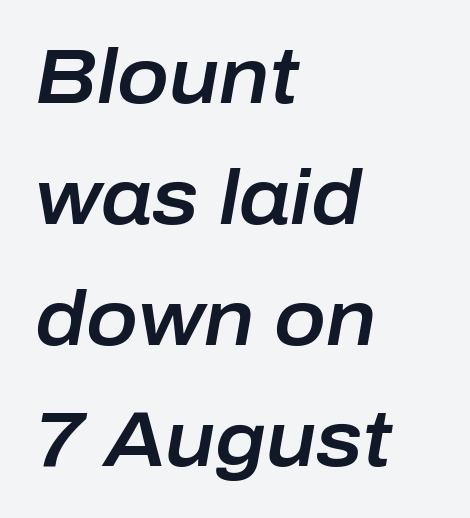
{"italic": "yes", "lean": "right", "slant_degrees": 10, "width": "normal", "stroke_contrast": "low", "x_height": "medium", "monospaced": "no", "underline": "no", "align": "left", "line_spacing": "normal", "line_spacing_ratio": 1.57, "letter_spacing": "normal", "letter_spacing_em": 0.0, "glyph_px": 77}
